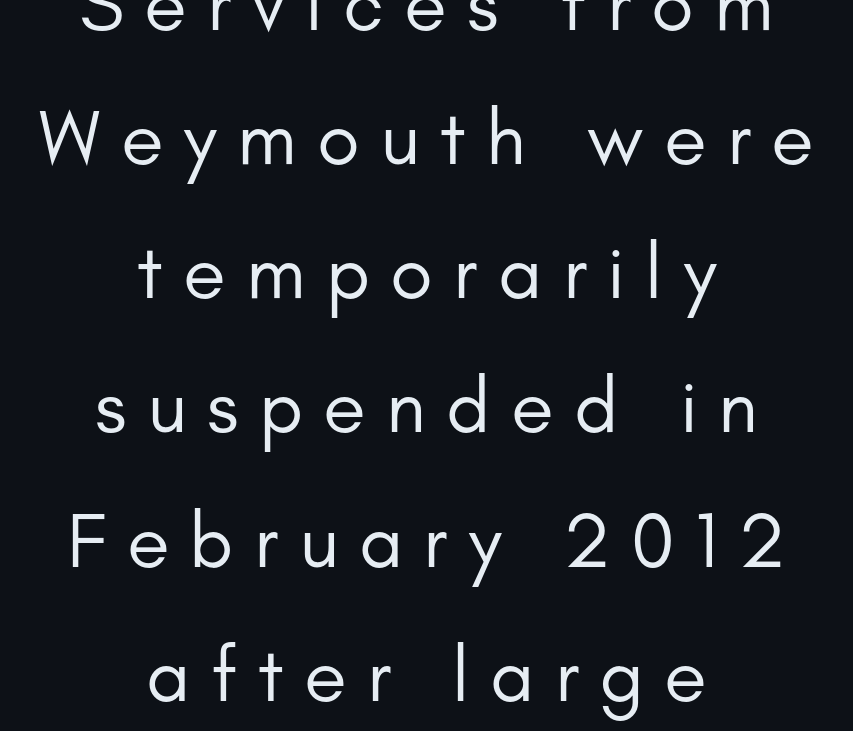
Varying glyph widths throughout — classic text-font behaviour. The zone under the glyphs is completely vacant. There is plenty of visible air inserted between adjacent glyphs. The letters carry no serifs — their stems end cleanly without finishing strokes. Stroke thickness stays within the range of a standard reading face or lighter. Is there any slant? The stems are plumb.
